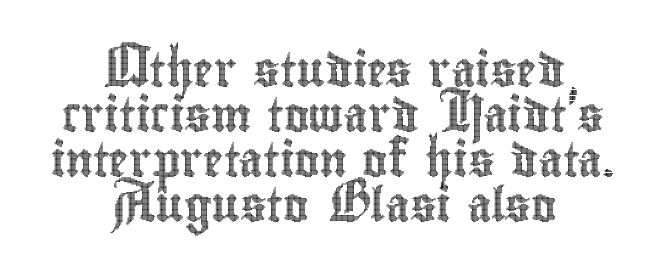
Q: Is the text italic (slanted)? A: No, it is upright.
Q: Is the text underlined? A: No.
Q: How is the paragraph aligned? A: Centered.
Q: Is the spacing between letters normal or unusually wide? A: Normal.
Q: Is the spacing between lines tight, normal or loose? A: Normal.
Q: Width (condensed, normal, or wide)? A: Condensed.
Q: x-height? A: Small.
Q: Monospaced? A: No.
